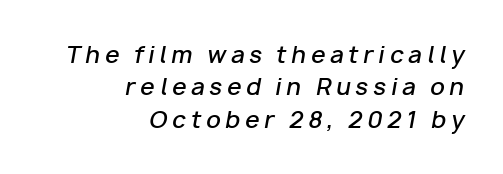
Q: Is the text bold? A: Semi-bold.
Q: Is the text italic (slanted)? A: Yes, it leans right by about 10 degrees.
Q: Is the text underlined? A: No.
Q: How is the paragraph aligned? A: Right-aligned.
Q: Is the spacing between letters normal or unusually wide? A: Unusually wide.
Q: Is the spacing between lines tight, normal or loose? A: Normal.
